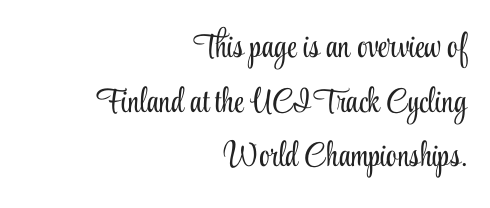
The image shows 34 px light, condensed serif type; set right-aligned, normal line spacing (1.61x), normal letter spacing, not underlined; low stroke contrast and a small x-height.
